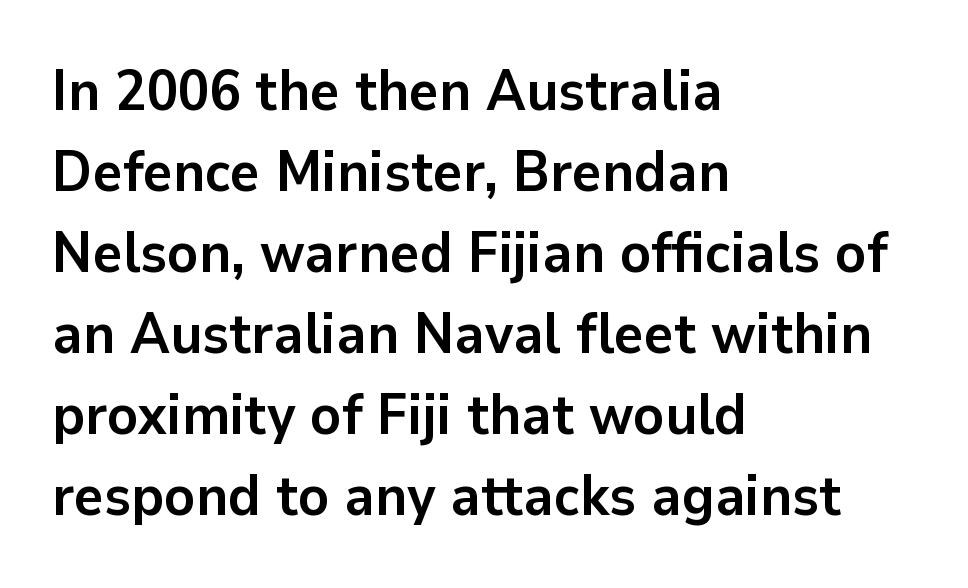
A student would call this left alignment; a typographer would say flush left, rag right. In terms of leading, this rendering sits right in the middle. The letters stand straight up with perfectly vertical stems. The passage shown has conventional tracking throughout. Font category for this specimen: sans-serif. Descender tails drop into unmarked territory.
